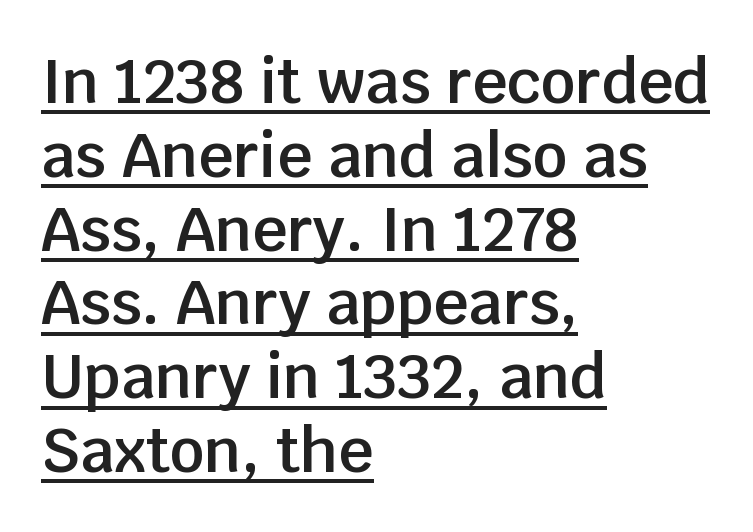
The letters advance in unequal steps, a hallmark of proportional type. The line texture is even and compact thanks to regular tracking. Every character sits straight up, as roman type does. Heft: intermediate — a semibold. Does the copy run flush right? No — it runs flush left.
